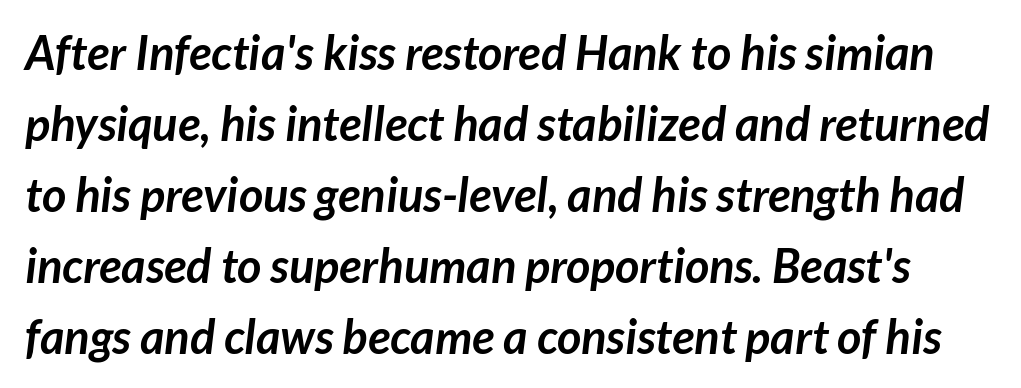
The image shows 47 px semibold sans-serif type; set normal line spacing (1.51x), normal letter spacing, not underlined; low stroke contrast and a medium x-height.
